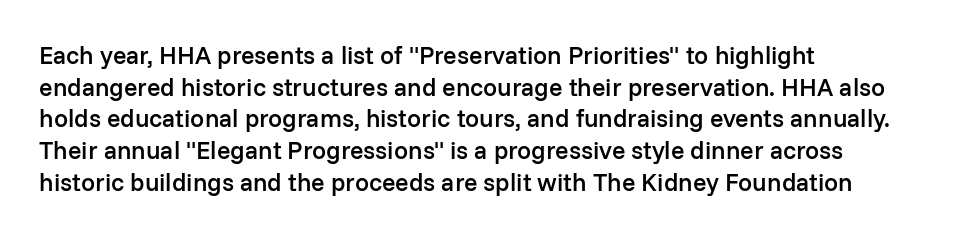
The image shows 25 px text type, upright; set left-aligned, normal line spacing (1.27x), normal letter spacing, not underlined.
